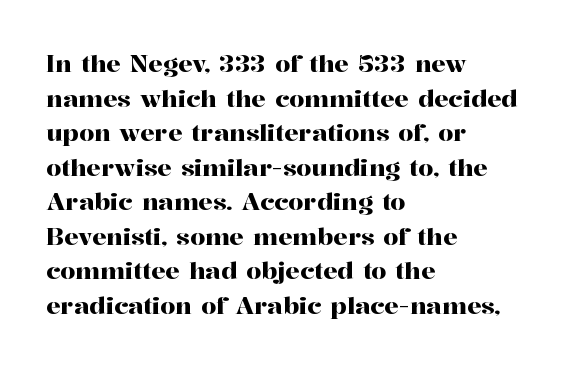
{"italic": "no", "underline": "no", "align": "left", "line_spacing": "normal", "line_spacing_ratio": 1.44, "letter_spacing": "normal", "letter_spacing_em": 0.0, "glyph_px": 24}
